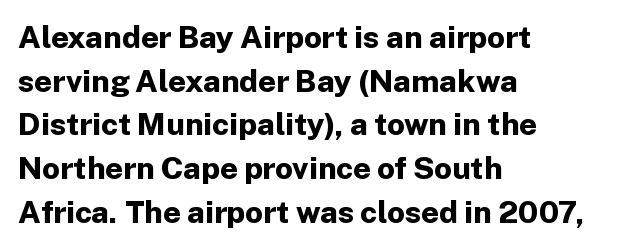
One-word summary of the alignment: left. Bare-footed words on every line. Here the glyphs are tracked normally, forming tight word shapes. A typesetter would call this proportional, since set widths differ per character.
